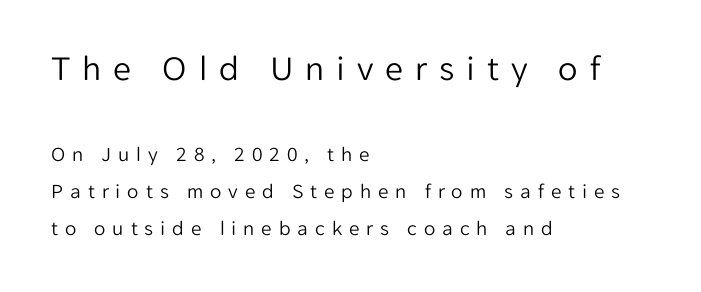
Q: Is the text bold? A: No.
Q: Is the text italic (slanted)? A: No, it is upright.
Q: Is the typeface a serif or a sans-serif typeface? A: Sans-serif.
Q: Is the text underlined? A: No.
Q: How is the paragraph aligned? A: Left-aligned.
Q: Is the spacing between letters normal or unusually wide? A: Unusually wide.
Q: Which block of text is set in a larger size, the first (top) or the second (bottom)? A: The first (top) one.
Q: Width (condensed, normal, or wide)? A: Normal.
Q: Stroke contrast? A: Low.
Q: x-height? A: Medium.
Q: Monospaced? A: No.
